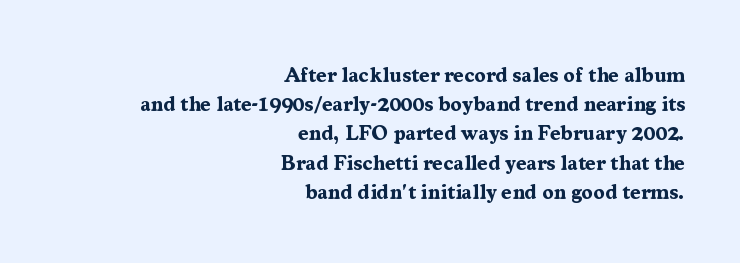
The image shows 21 px bold type, upright; set right-aligned, normal line spacing (1.39x), normal letter spacing, not underlined.
